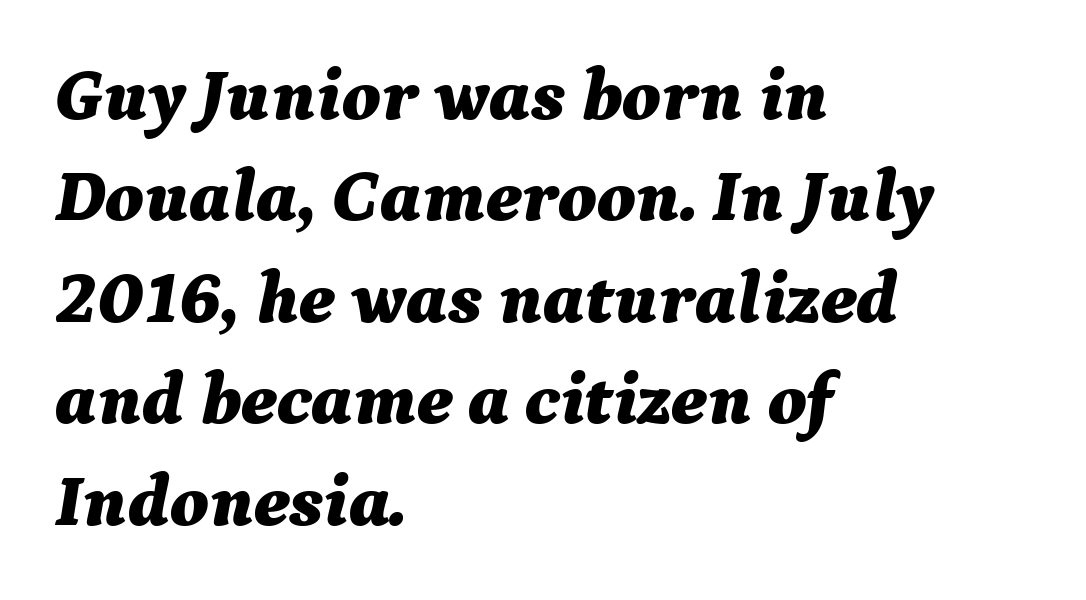
{"italic": "yes", "lean": "right", "slant_degrees": 9, "bold": "yes", "weight": "bold", "width": "normal", "stroke_contrast": "medium", "x_height": "medium", "monospaced": "no", "underline": "no", "align": "left", "line_spacing": "normal", "line_spacing_ratio": 1.37, "letter_spacing": "normal", "letter_spacing_em": 0.0, "glyph_px": 74}
